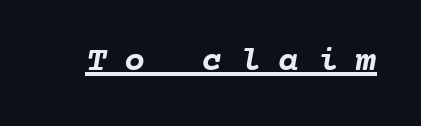
This sample has the even, mechanical cadence of fixed-width lettering. Students, note that the glyphs here are deliberately spaced far apart. Underlined type. Plenty of ink on the page — the face is bold.
